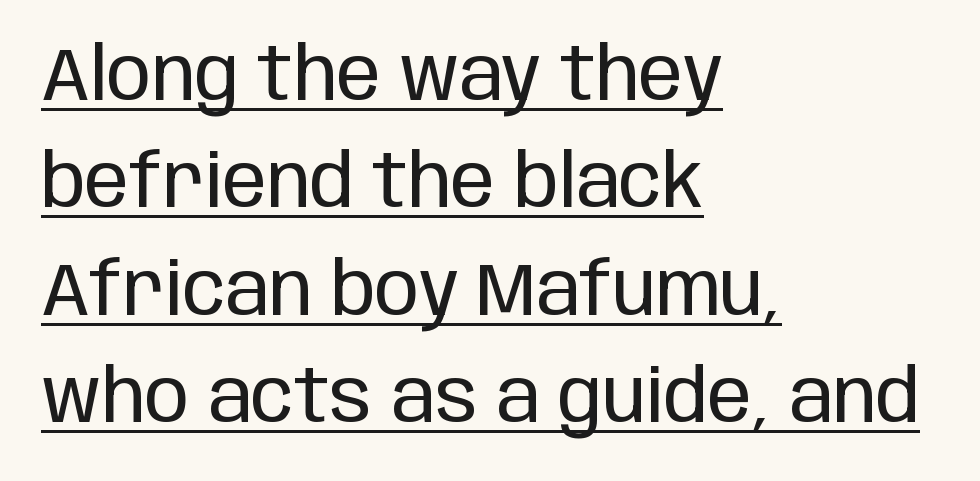
Weight class: somewhere from thin through regular. Inter-character spacing is left at the font's built-in metrics. Every word sits above its own underline. The letters stand upright; this is a roman face.
